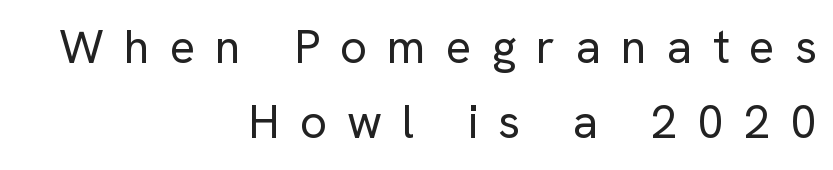
{"serif": "no", "italic": "no", "bold": "no", "weight": "regular", "width": "normal", "stroke_contrast": "low", "x_height": "medium", "monospaced": "no", "underline": "no", "align": "right", "line_spacing": "normal", "line_spacing_ratio": 1.6, "letter_spacing": "wide", "letter_spacing_em": 0.43, "glyph_px": 47}
